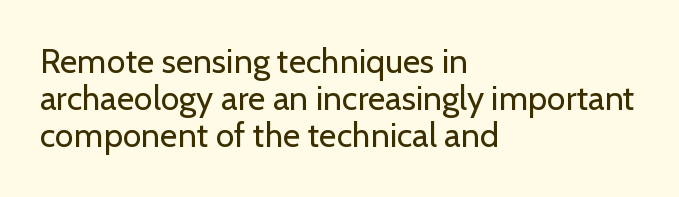
Q: Is the text bold? A: No.
Q: Is the text italic (slanted)? A: No, it is upright.
Q: Is the typeface a serif or a sans-serif typeface? A: Sans-serif.
Q: Is the text underlined? A: No.
Q: How is the paragraph aligned? A: Left-aligned.
Q: Is the spacing between letters normal or unusually wide? A: Normal.
Q: Is the spacing between lines tight, normal or loose? A: Tight.
Q: Width (condensed, normal, or wide)? A: Normal.
Q: Stroke contrast? A: Low.
Q: x-height? A: Medium.
Q: Monospaced? A: No.
